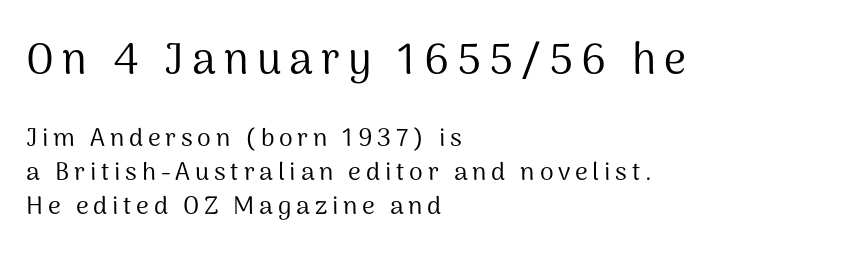
Q: Is the text bold? A: No.
Q: Is the text italic (slanted)? A: No, it is upright.
Q: Is the typeface a serif or a sans-serif typeface? A: Sans-serif.
Q: Is the text underlined? A: No.
Q: How is the paragraph aligned? A: Left-aligned.
Q: Is the spacing between lines tight, normal or loose? A: Normal.
Q: Which block of text is set in a larger size, the first (top) or the second (bottom)? A: The first (top) one.
Q: Width (condensed, normal, or wide)? A: Normal.
Q: Stroke contrast? A: Medium.
Q: x-height? A: Medium.
Q: Monospaced? A: No.
